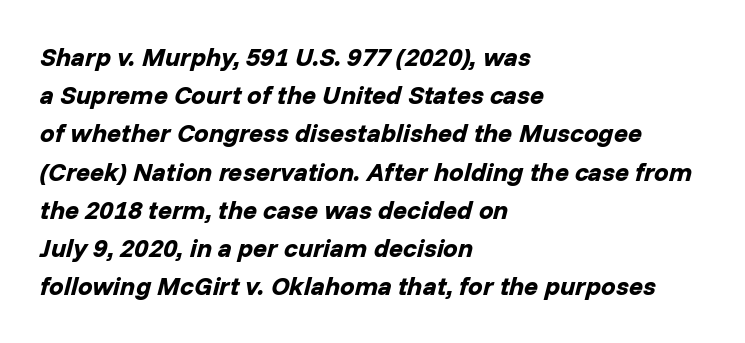
{"italic": "yes", "lean": "right", "slant_degrees": 14, "bold": "yes", "underline": "no", "align": "left", "line_spacing": "normal", "line_spacing_ratio": 1.47, "letter_spacing": "normal", "letter_spacing_em": 0.0, "glyph_px": 26}
